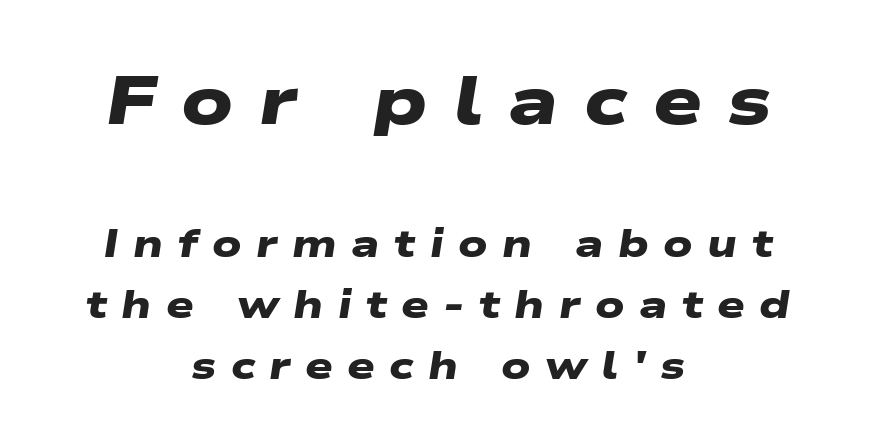
I'd describe the lettering as bold — thick and assertive. Look at the tracking — it's clearly loosened, letters drifting apart. Underlining? Definitely not there. Does the type have serifs? No, each stem ends abruptly.
